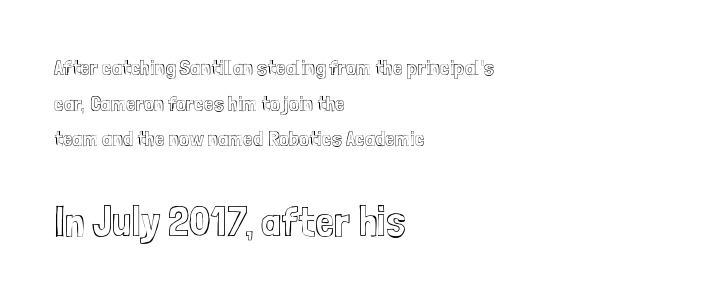
{"italic": "no", "width": "condensed", "x_height": "medium", "monospaced": "no", "underline": "no", "align": "left", "line_spacing": "normal", "line_spacing_ratio": 1.62, "letter_spacing": "normal", "letter_spacing_em": 0.0, "larger_block": "second", "size_ratio": 1.95, "glyph_px": 43}
